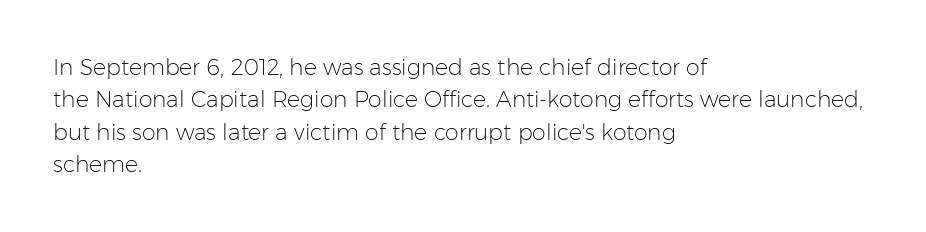
{"italic": "no", "bold": "no", "underline": "no", "align": "left", "line_spacing": "normal", "line_spacing_ratio": 1.47, "letter_spacing": "normal", "letter_spacing_em": 0.0, "glyph_px": 22}
